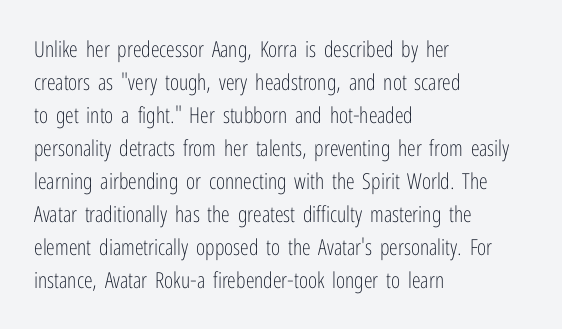
Q: Is the text bold? A: No.
Q: Is the text italic (slanted)? A: No, it is upright.
Q: Is the text underlined? A: No.
Q: How is the paragraph aligned? A: Left-aligned.
Q: Is the spacing between letters normal or unusually wide? A: Normal.
Q: Is the spacing between lines tight, normal or loose? A: Normal.
